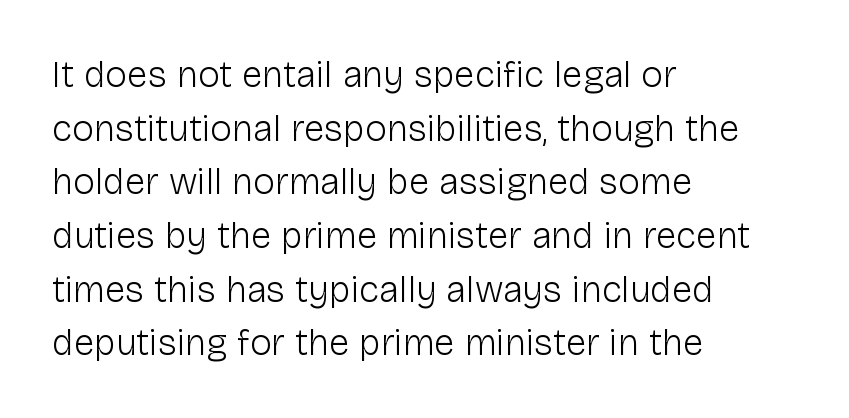
Q: Is the text bold? A: No.
Q: Is the text italic (slanted)? A: No, it is upright.
Q: Is the typeface a serif or a sans-serif typeface? A: Sans-serif.
Q: Is the text underlined? A: No.
Q: How is the paragraph aligned? A: Left-aligned.
Q: Is the spacing between letters normal or unusually wide? A: Normal.
Q: Is the spacing between lines tight, normal or loose? A: Normal.
Q: Width (condensed, normal, or wide)? A: Normal.
Q: Stroke contrast? A: Low.
Q: x-height? A: Medium.
Q: Monospaced? A: No.
